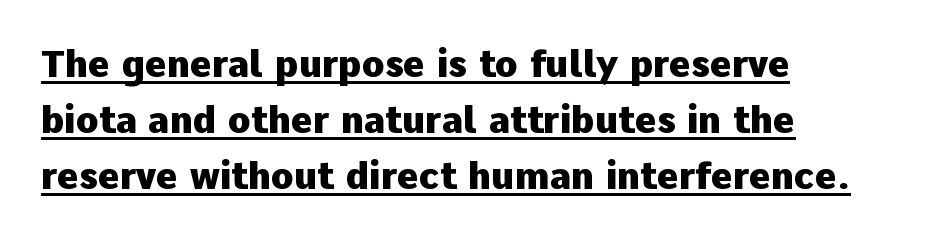
The image shows 37 px heavy sans-serif type, upright; set left-aligned, normal line spacing (1.51x), normal letter spacing, underlined; low stroke contrast and a medium x-height.
